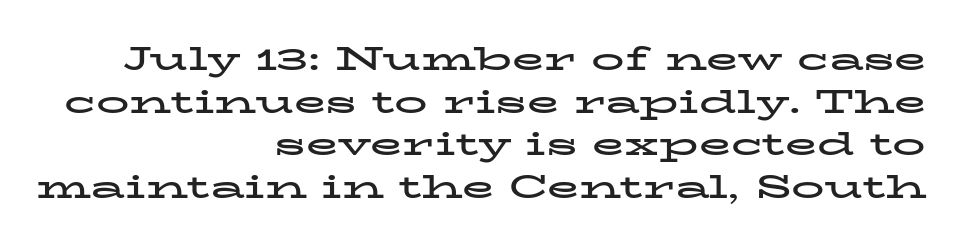
The ragged edge is on the left, which tells us the setting is flush right. Is the letter spacing exaggerated? No — it looks like the ordinary default. Lines of text with bare space underneath. Old-style or modern, the face here clearly has serifs. What weight is shown? A full bold with thick strokes.
